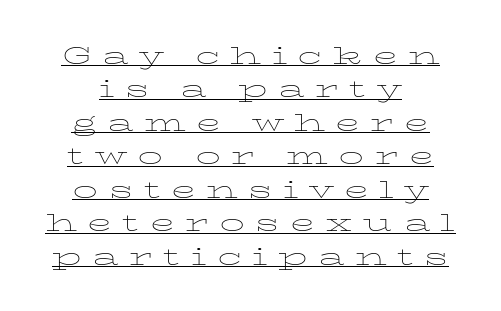
The image shows 25 px text type, upright; set centered, normal line spacing (1.34x), unusually wide letter spacing (+0.41 em), underlined.
